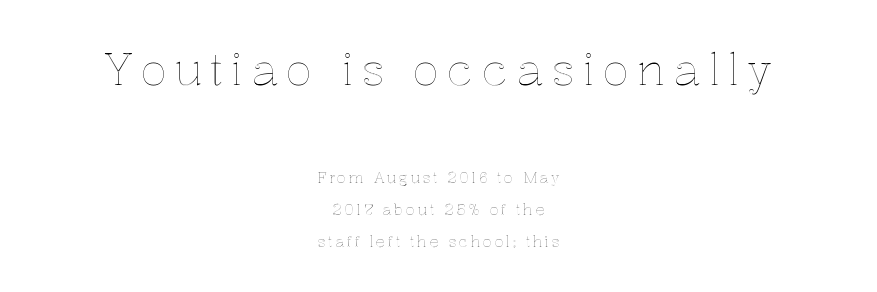
This rendering uses center alignment, leaving both contours irregular but symmetric. Baseline-to-baseline distance is far greater than the letter height. Which chunk is bigger? The first one — the top block dwarfs the bottom. The passage shown is not underscored anywhere.
